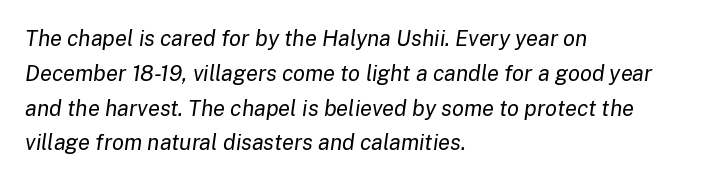
{"italic": "yes", "lean": "right", "slant_degrees": 8, "bold": "no", "underline": "no", "align": "left", "line_spacing": "normal", "line_spacing_ratio": 1.58, "letter_spacing": "normal", "letter_spacing_em": 0.0, "glyph_px": 22}
